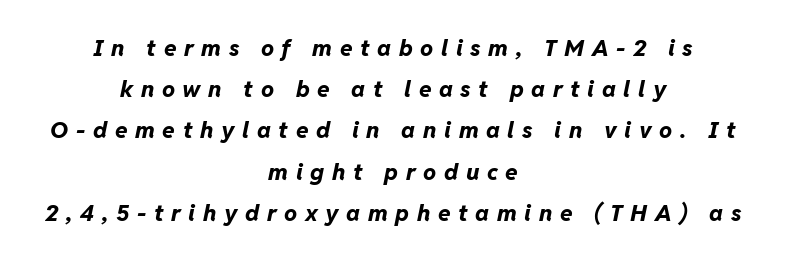
The image shows 23 px bold type, italic (leaning right); set centered, line spacing 1.79x, unusually wide letter spacing (+0.33 em), not underlined.
